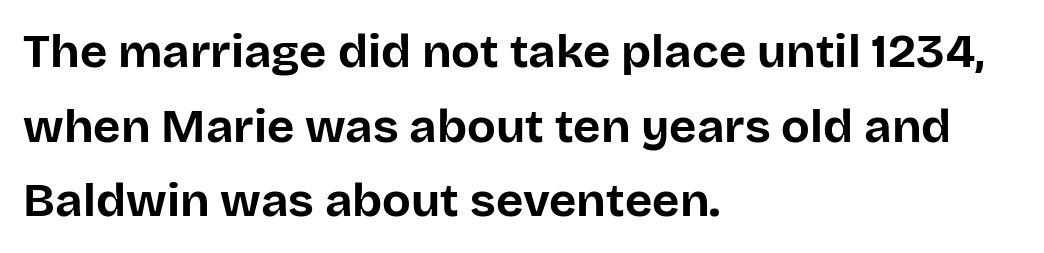
Q: Is the text bold? A: Yes.
Q: Is the text italic (slanted)? A: No, it is upright.
Q: Is the typeface a serif or a sans-serif typeface? A: Sans-serif.
Q: Is the text underlined? A: No.
Q: How is the paragraph aligned? A: Left-aligned.
Q: Is the spacing between letters normal or unusually wide? A: Normal.
Q: Is the spacing between lines tight, normal or loose? A: Normal.
Q: Width (condensed, normal, or wide)? A: Normal.
Q: Stroke contrast? A: Low.
Q: x-height? A: Large.
Q: Monospaced? A: No.
